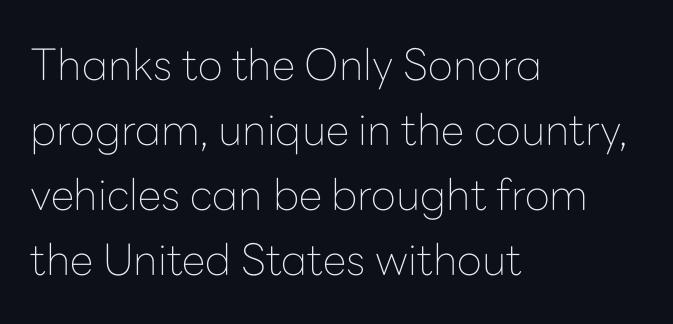
The image shows 43 px thin sans-serif type, upright; set left-aligned, normal line spacing (1.51x), normal letter spacing, not underlined; low stroke contrast and a medium x-height.
